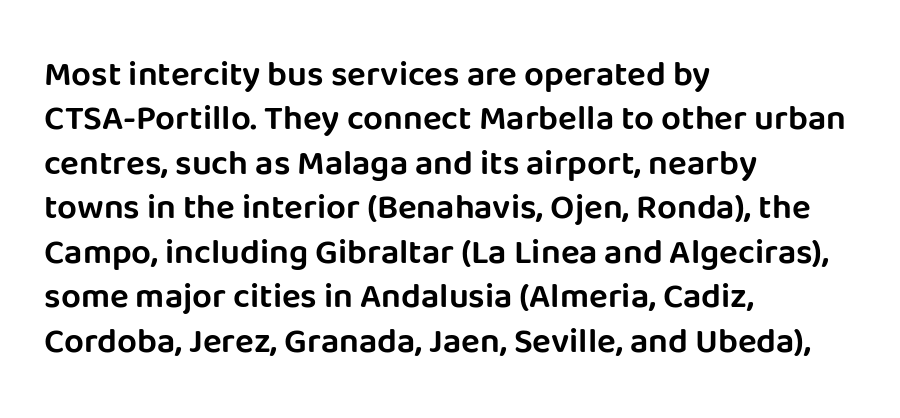
Q: Is the text italic (slanted)? A: No, it is upright.
Q: Is the typeface a serif or a sans-serif typeface? A: Sans-serif.
Q: Is the text underlined? A: No.
Q: How is the paragraph aligned? A: Left-aligned.
Q: Is the spacing between letters normal or unusually wide? A: Normal.
Q: Is the spacing between lines tight, normal or loose? A: Normal.
Q: Width (condensed, normal, or wide)? A: Normal.
Q: Stroke contrast? A: Low.
Q: x-height? A: Large.
Q: Monospaced? A: No.
